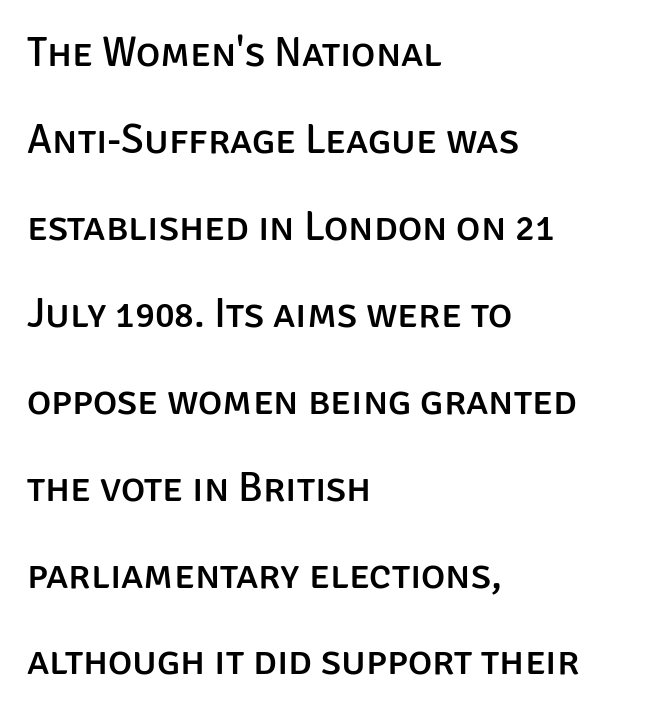
Think of a printed novel: that variable character pitch is what you see here. Vertically, the passage feels expansive, rows floating well apart. The setting favours the left margin, as ordinary paragraphs usually do. There is no visible air inserted between adjacent glyphs.
